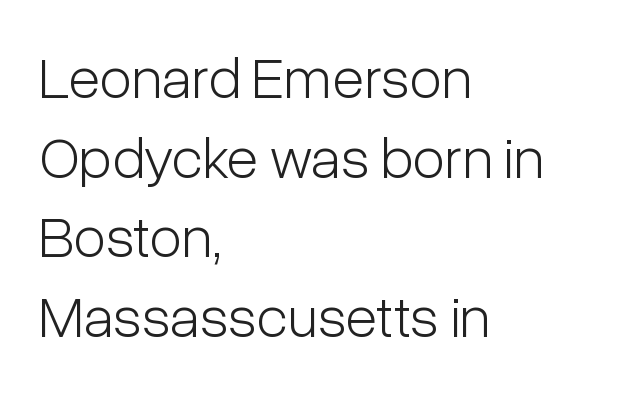
The image shows 59 px light, condensed sans-serif type, upright; set left-aligned, normal line spacing (1.35x), normal letter spacing, not underlined; low stroke contrast and a medium x-height.
